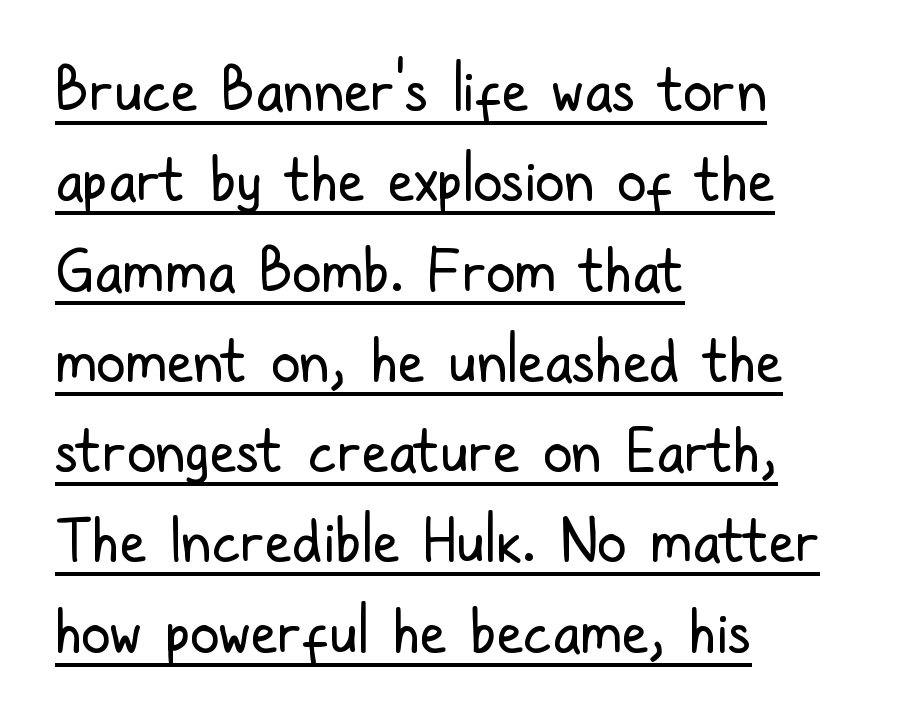
The image shows 59 px regular-weight, condensed sans-serif type, upright; set left-aligned, normal line spacing (1.53x), normal letter spacing, underlined; low stroke contrast and a medium x-height.
